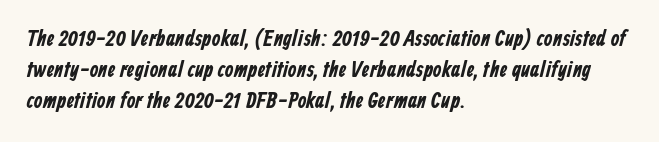
The image shows 22 px text type; set left-aligned, normal line spacing (1.4x), normal letter spacing, not underlined.
